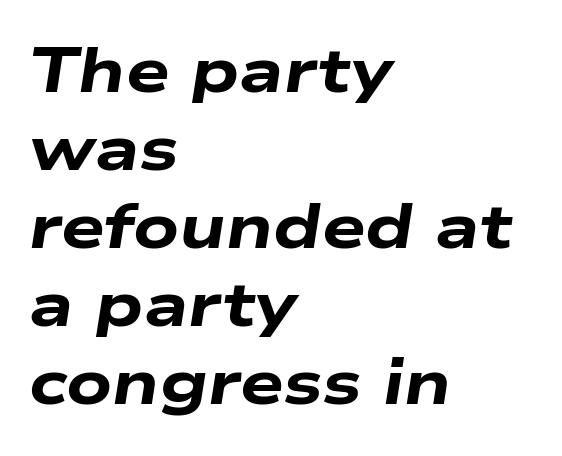
The image shows 62 px heavy, wide type, italic (leaning right); set left-aligned, normal line spacing (1.26x), normal letter spacing, not underlined; low stroke contrast and a medium x-height.
